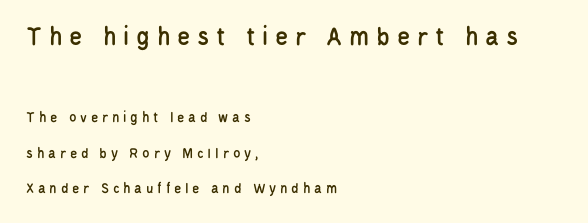
The image shows 27 px text type, upright; set left-aligned, loose line spacing (2.36x), unusually wide letter spacing (+0.25 em), not underlined; the first (top) block is 1.8x larger.
